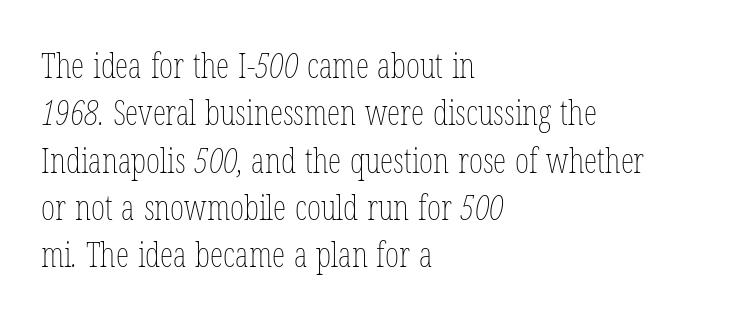
The face used here is proportionally spaced, like ordinary book or web type. The rendering keeps characters at their native spacing. Underlining? Definitely not there. Is the stroke heavy? The answer is a plain regular-or-lighter.
